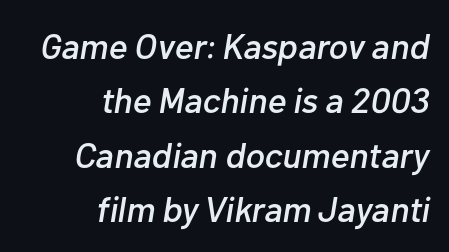
The image shows 36 px text type, italic (leaning right); set right-aligned, normal line spacing (1.51x), normal letter spacing, not underlined; low stroke contrast and a medium x-height.
